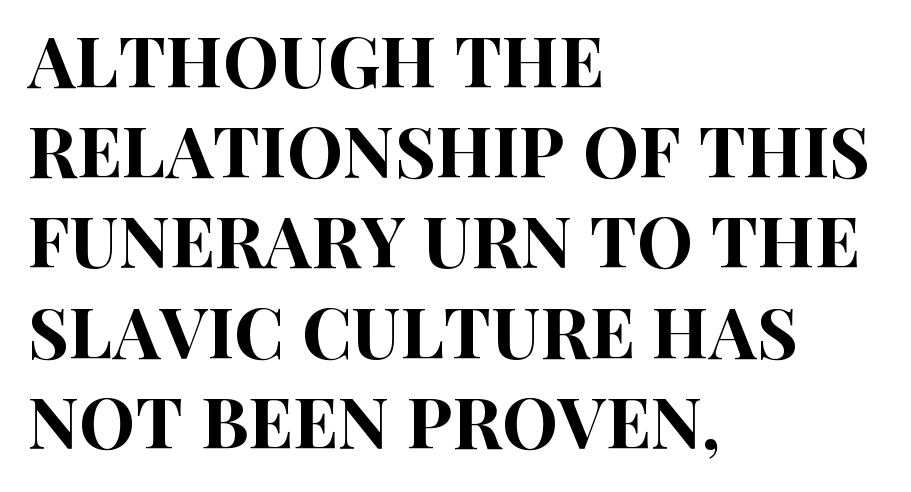
The passage shown is typeset with a sans-serif family. Underline: absent. The type sits square on the baseline with zero lean. If you drew a ruler down the left edge, every line would touch it.
